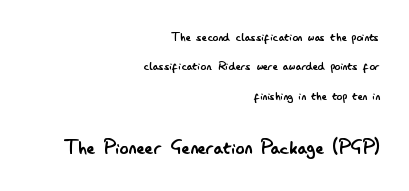
{"italic": "no", "bold": "no", "underline": "no", "align": "right", "line_spacing": "loose", "line_spacing_ratio": 2.1, "letter_spacing": "normal", "letter_spacing_em": 0.0, "larger_block": "second", "size_ratio": 1.64, "glyph_px": 23}
